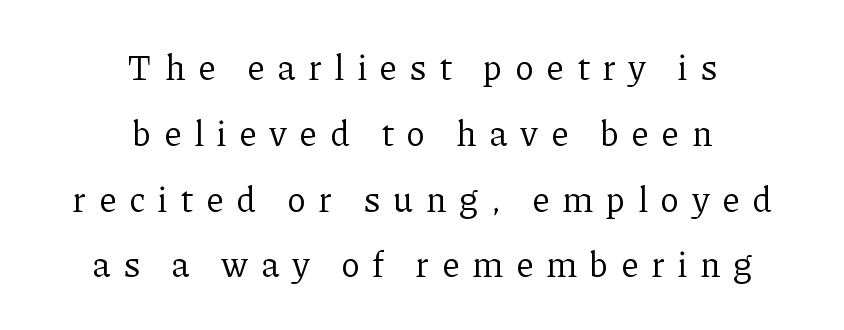
The image shows 35 px regular-weight serif type, upright; set centered, line spacing 1.88x, unusually wide letter spacing (+0.36 em), not underlined; low stroke contrast and a medium x-height.
